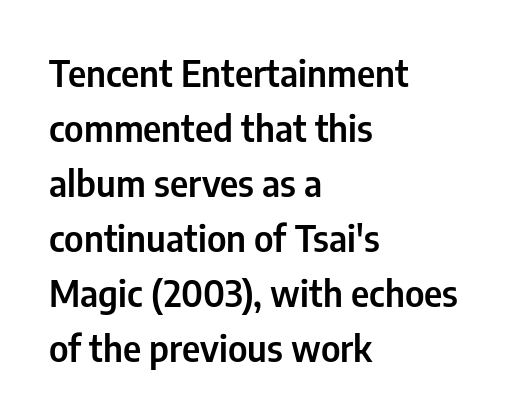
Q: Is the text italic (slanted)? A: No, it is upright.
Q: Is the typeface a serif or a sans-serif typeface? A: Sans-serif.
Q: Is the text underlined? A: No.
Q: How is the paragraph aligned? A: Left-aligned.
Q: Is the spacing between letters normal or unusually wide? A: Normal.
Q: Is the spacing between lines tight, normal or loose? A: Normal.
Q: Width (condensed, normal, or wide)? A: Condensed.
Q: Stroke contrast? A: Low.
Q: x-height? A: Medium.
Q: Monospaced? A: No.
